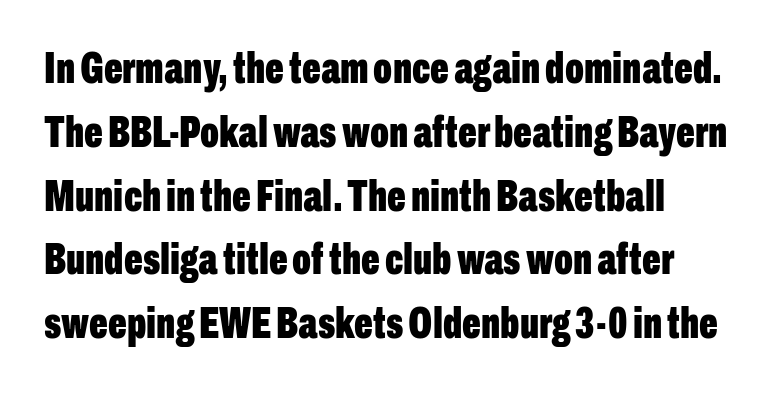
Q: Is the text bold? A: Yes.
Q: Is the text italic (slanted)? A: No, it is upright.
Q: Is the typeface a serif or a sans-serif typeface? A: Sans-serif.
Q: Is the text underlined? A: No.
Q: How is the paragraph aligned? A: Left-aligned.
Q: Is the spacing between letters normal or unusually wide? A: Normal.
Q: Is the spacing between lines tight, normal or loose? A: Normal.
Q: Width (condensed, normal, or wide)? A: Condensed.
Q: Stroke contrast? A: Low.
Q: x-height? A: Medium.
Q: Monospaced? A: No.
